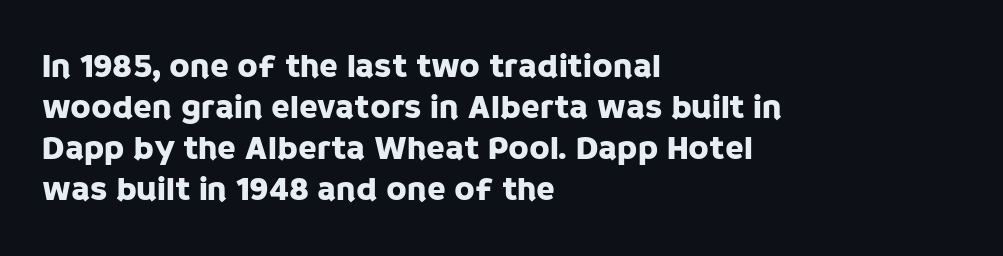
The image shows 34 px sans-serif type, upright; set left-aligned, line spacing 1.21x, normal letter spacing, not underlined; low stroke contrast and a large x-height.
